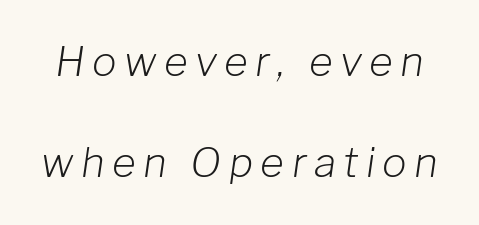
Unmarked baselines from the first word to the last. The rendering uses a large line-height, opening up the rows. Posture: slanted. The rendering uses natural spacing where letterforms have individual widths. Weight: regular or lighter.
